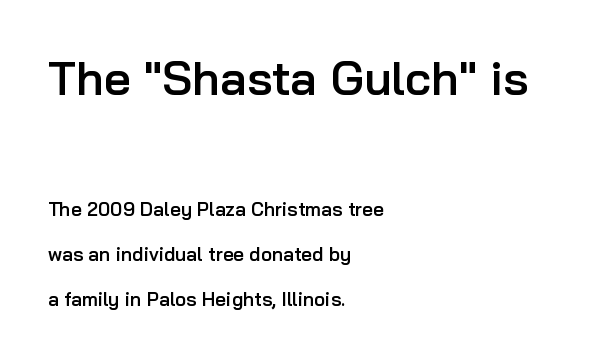
Q: Is the text bold? A: Semi-bold.
Q: Is the text italic (slanted)? A: No, it is upright.
Q: Is the typeface a serif or a sans-serif typeface? A: Sans-serif.
Q: Is the text underlined? A: No.
Q: How is the paragraph aligned? A: Left-aligned.
Q: Is the spacing between letters normal or unusually wide? A: Normal.
Q: Is the spacing between lines tight, normal or loose? A: Loose.
Q: Which block of text is set in a larger size, the first (top) or the second (bottom)? A: The first (top) one.
Q: Width (condensed, normal, or wide)? A: Normal.
Q: Stroke contrast? A: Low.
Q: x-height? A: Medium.
Q: Monospaced? A: No.
